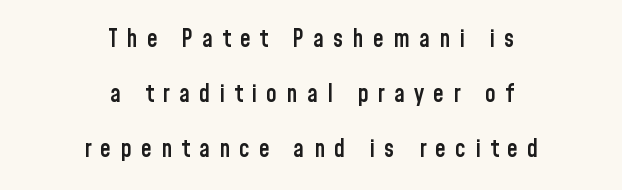
The image shows 24 px text type, upright; set centered, loose line spacing (2.29x), unusually wide letter spacing (+0.39 em), not underlined.
